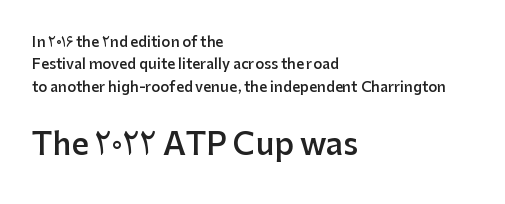
The image shows 30 px semibold sans-serif type, upright; set left-aligned, normal line spacing (1.6x), normal letter spacing, not underlined; the second (bottom) block is 2.14x larger; low stroke contrast and a medium x-height.
